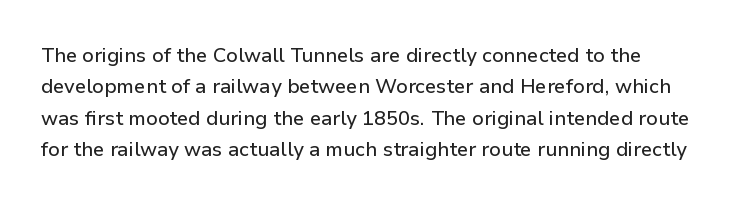
{"italic": "no", "underline": "no", "line_spacing": "normal", "line_spacing_ratio": 1.57, "letter_spacing": "normal", "letter_spacing_em": 0.0, "glyph_px": 20}
